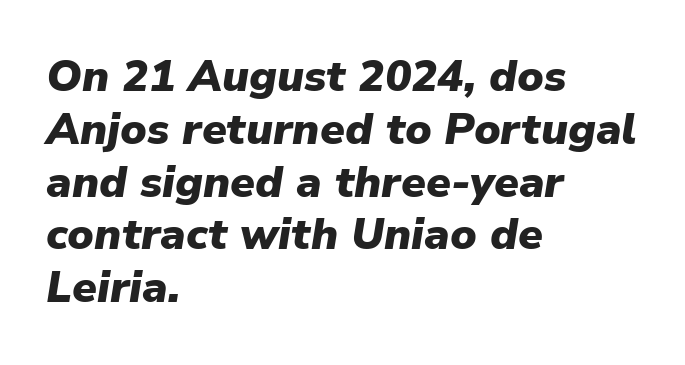
{"italic": "yes", "lean": "right", "slant_degrees": 9, "bold": "yes", "weight": "heavy", "width": "normal", "stroke_contrast": "low", "x_height": "medium", "monospaced": "no", "underline": "no", "align": "left", "line_spacing_ratio": 1.2, "letter_spacing": "normal", "letter_spacing_em": 0.0, "glyph_px": 44}
